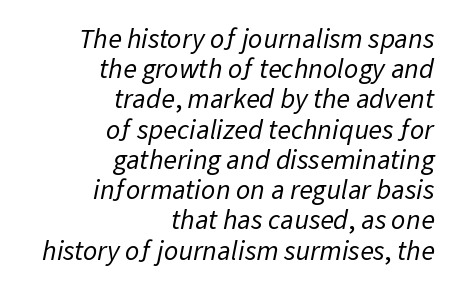
{"serif": "no", "bold": "no", "weight": "regular", "width": "normal", "stroke_contrast": "low", "x_height": "medium", "monospaced": "no", "underline": "no", "align": "right", "line_spacing": "tight", "line_spacing_ratio": 1.08, "letter_spacing": "normal", "letter_spacing_em": 0.0, "glyph_px": 28}
